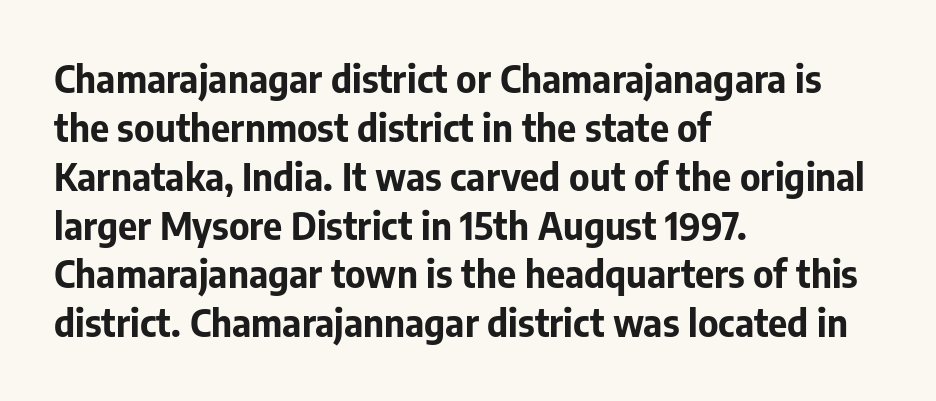
Nothing sits at the stroke ends, so this counts as sans-serif. Every row of glyphs begins at an identical x-position on the left. Compared with typical paragraphs, the rows here are spaced about the same. The face used here is rendered with its standard letterfit.
